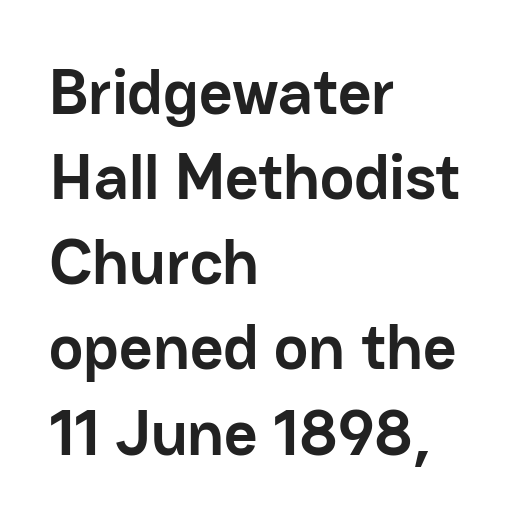
The face used here has the dense, thick strokes of a bold. The setting favours the left margin, as ordinary paragraphs usually do. Lines of text with bare space underneath. This sample uses a sans-serif face. Spacing between characters is what you'd get straight out of the box.
